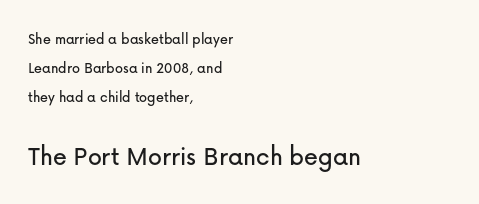
Descenders hang freely into open space. The compositor pushed each line to the left boundary. Top chunk: small. Bottom chunk: large. Nothing sits at the stroke ends, so this counts as sans-serif. The axis of the letterforms is exactly vertical. Think of a printed novel: that variable character pitch is what you see here.
